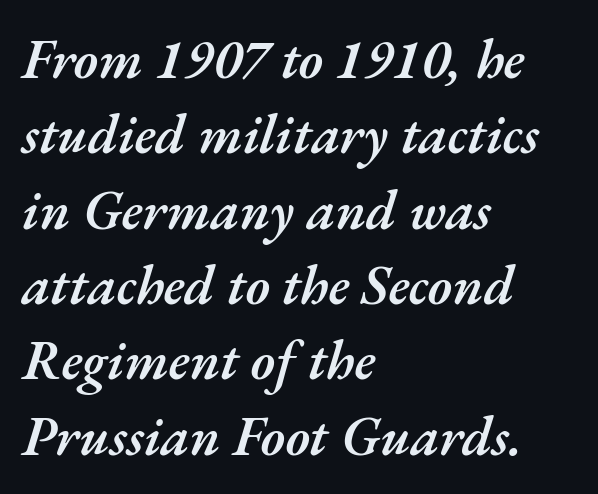
The gap between lines stays unmarked. The horizontal fit of the characters is conventional and even. A bit beefed up — I'd call it semibold rather than bold. These lines were composed using italics.
